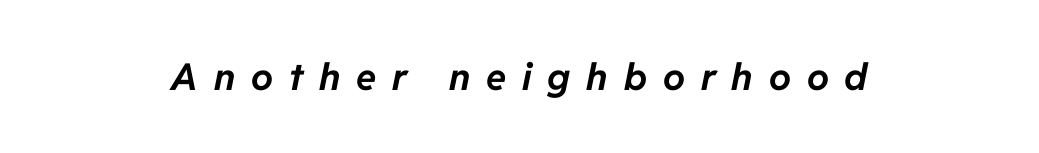
{"italic": "yes", "lean": "right", "slant_degrees": 11, "bold": "yes", "weight": "bold", "width": "normal", "stroke_contrast": "low", "x_height": "medium", "monospaced": "no", "underline": "no", "align": "center", "letter_spacing": "wide", "letter_spacing_em": 0.43, "glyph_px": 37}
